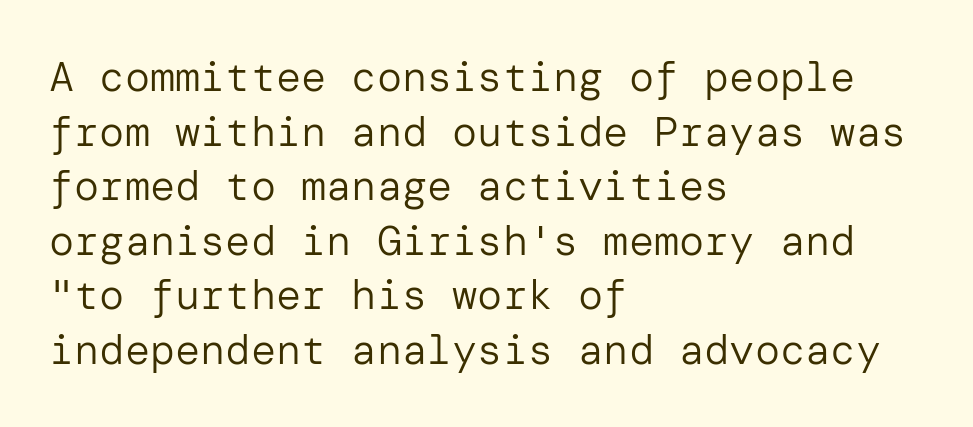
The face used here is a sans, in the tradition of grotesques and geometrics. This rendering leaves character spacing at its baseline value. Normally led — the rows are evenly, conventionally spaced. Is the type heavy? It reads as light-to-regular instead.
